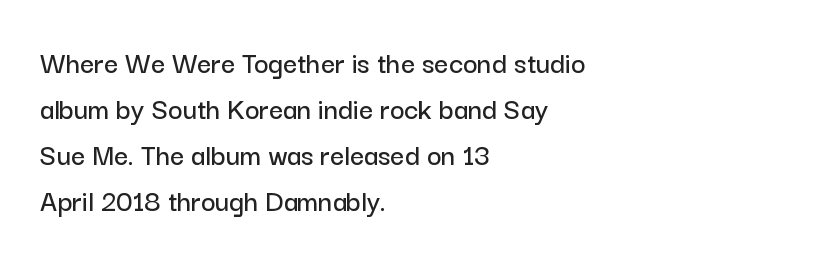
{"serif": "no", "italic": "no", "width": "normal", "stroke_contrast": "low", "x_height": "medium", "monospaced": "no", "underline": "no", "align": "left", "line_spacing": "normal", "line_spacing_ratio": 1.48, "letter_spacing": "normal", "letter_spacing_em": 0.0, "glyph_px": 31}
